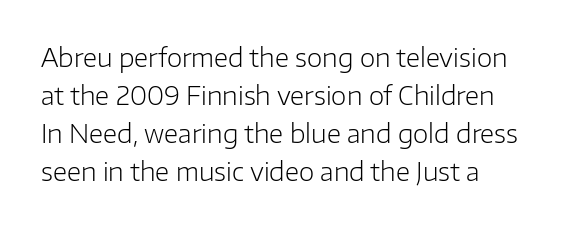
{"italic": "no", "bold": "no", "underline": "no", "line_spacing": "normal", "line_spacing_ratio": 1.52, "letter_spacing": "normal", "letter_spacing_em": 0.0, "glyph_px": 25}
